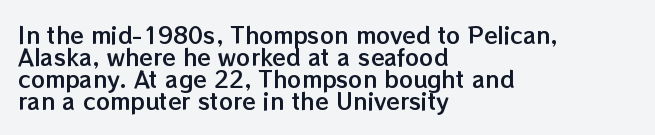
{"italic": "no", "underline": "no", "align": "left", "line_spacing": "tight", "line_spacing_ratio": 1.0, "letter_spacing": "normal", "letter_spacing_em": 0.0, "glyph_px": 22}
